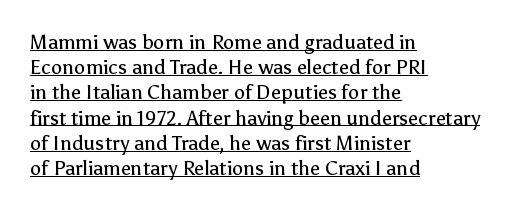
Q: Is the text bold? A: No.
Q: Is the text italic (slanted)? A: No, it is upright.
Q: Is the text underlined? A: Yes.
Q: How is the paragraph aligned? A: Left-aligned.
Q: Is the spacing between letters normal or unusually wide? A: Normal.
Q: Is the spacing between lines tight, normal or loose? A: Normal.
